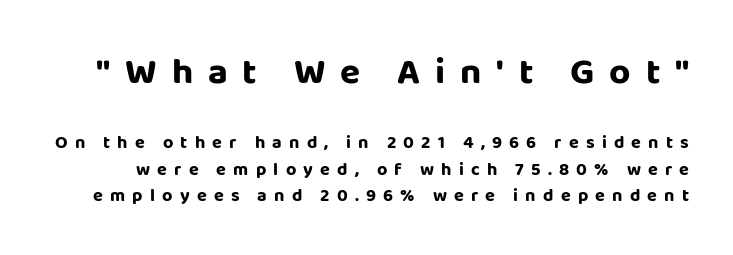
The image shows 37 px bold sans-serif type, upright; set normal line spacing (1.49x), unusually wide letter spacing (+0.4 em), not underlined; the first (top) block is 2.06x larger; low stroke contrast and a large x-height.
